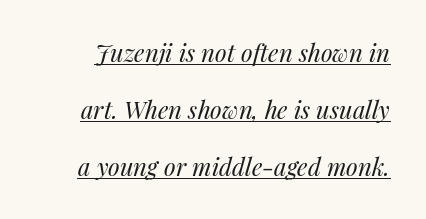
{"italic": "yes", "lean": "right", "slant_degrees": 14, "bold": "no", "underline": "yes", "line_spacing": "loose", "line_spacing_ratio": 2.37, "letter_spacing": "normal", "letter_spacing_em": 0.0, "glyph_px": 24}
